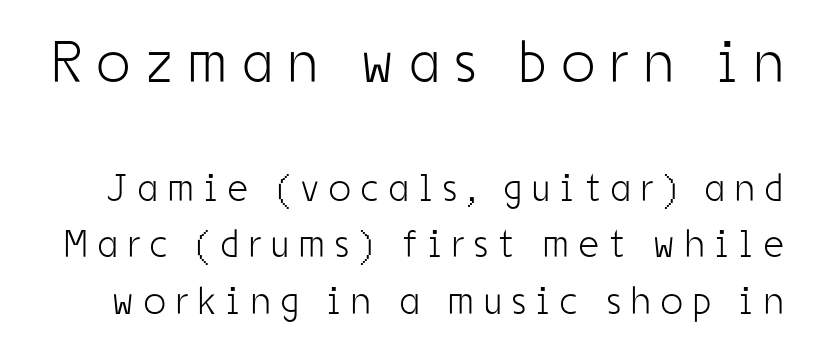
Q: Is the text bold? A: No.
Q: Is the text italic (slanted)? A: No, it is upright.
Q: Is the typeface a serif or a sans-serif typeface? A: Sans-serif.
Q: Is the text underlined? A: No.
Q: Is the spacing between letters normal or unusually wide? A: Unusually wide.
Q: Is the spacing between lines tight, normal or loose? A: Normal.
Q: Which block of text is set in a larger size, the first (top) or the second (bottom)? A: The first (top) one.
Q: Width (condensed, normal, or wide)? A: Condensed.
Q: Stroke contrast? A: Low.
Q: x-height? A: Medium.
Q: Monospaced? A: No.
